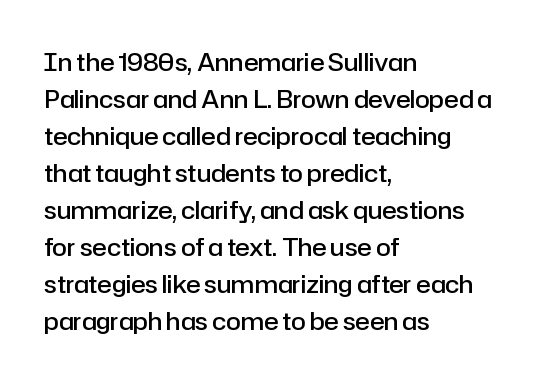
Leading matches the norm, producing a regular column. This is roman type, the default non-slanted kind. Students, note that the glyphs here touch the page at normal intervals. Anything drawn beneath the words? Only blank space.
